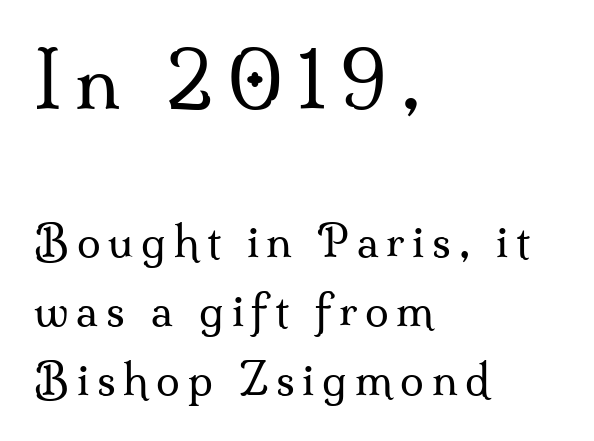
The passage shown is typeset with a serif family. Size contrast runs from large at the top to small at the bottom. The face used here is proportionally spaced, like ordinary book or web type. Short and long lines alike share a common starting point at left. A typesetter would mark this as roman, not italic.
